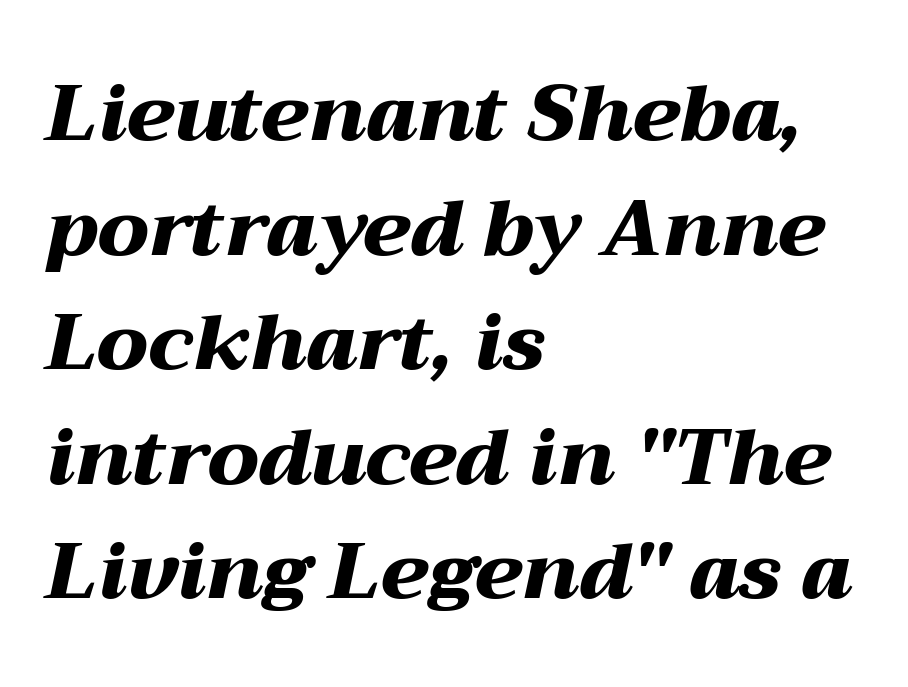
The image shows 79 px heavy, wide type, italic (leaning right); set left-aligned, normal line spacing (1.45x), normal letter spacing, not underlined; medium stroke contrast and a medium x-height.
